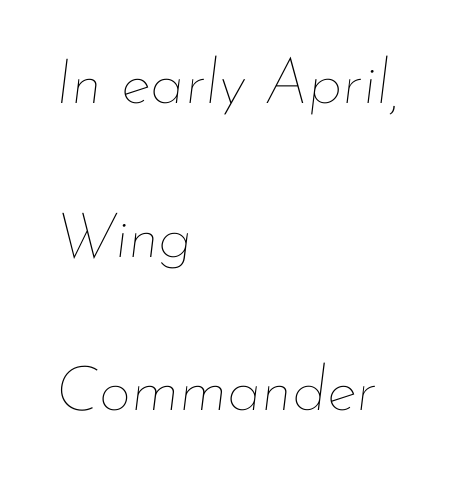
The rendering uses natural spacing where letterforms have individual widths. Nobody drew a line under any word here. Counters stay open thanks to moderate or lighter strokes. Caption: multi-line text, flush left, ragged right. There's an unmistakable incline to the writing here.
